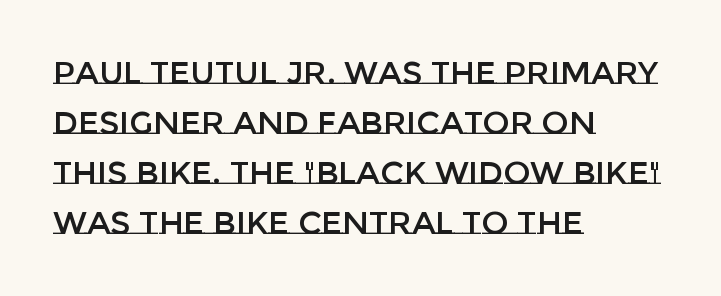
{"italic": "no", "width": "normal", "stroke_contrast": "low", "x_height": "large", "monospaced": "no", "underline": "no", "align": "left", "line_spacing": "normal", "line_spacing_ratio": 1.56, "letter_spacing": "normal", "letter_spacing_em": 0.0, "glyph_px": 32}
